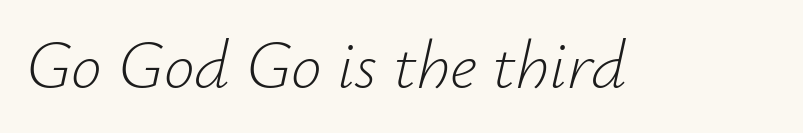
Q: Is the text bold? A: No.
Q: Is the text italic (slanted)? A: Yes, it leans right by about 12 degrees.
Q: Is the text underlined? A: No.
Q: Is the spacing between letters normal or unusually wide? A: Normal.
Q: Width (condensed, normal, or wide)? A: Normal.
Q: Stroke contrast? A: Low.
Q: x-height? A: Small.
Q: Monospaced? A: No.
